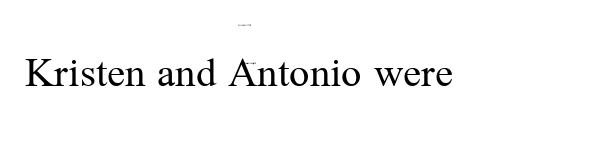
The image shows 45 px regular-weight serif type, upright; set normal letter spacing, not underlined; medium stroke contrast and a medium x-height.
